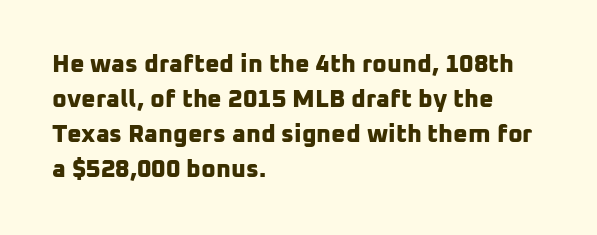
Vertically, the passage feels balanced, rows spaced as you'd expect. Each glyph is drawn with heavy, bold strokes. A classic flush-left, rag-right setting is used for this passage. The specimen omits any rule beneath the text block's lines.
